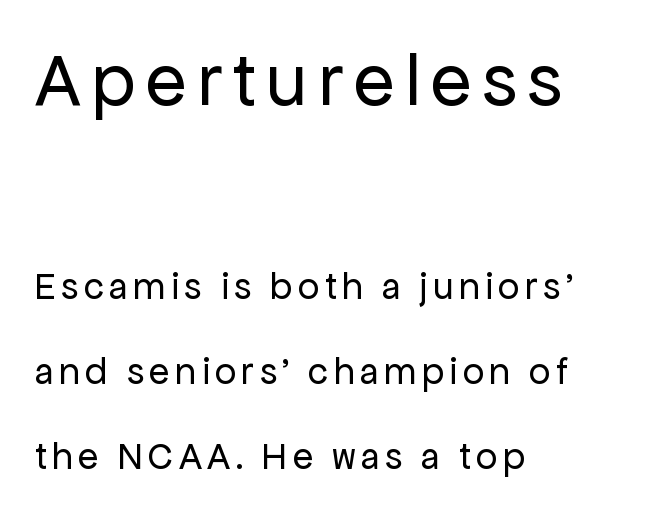
{"serif": "no", "italic": "no", "bold": "no", "weight": "regular", "width": "normal", "stroke_contrast": "low", "x_height": "medium", "monospaced": "no", "underline": "no", "align": "left", "line_spacing": "loose", "line_spacing_ratio": 2.24, "larger_block": "first", "size_ratio": 1.97, "glyph_px": 75}
